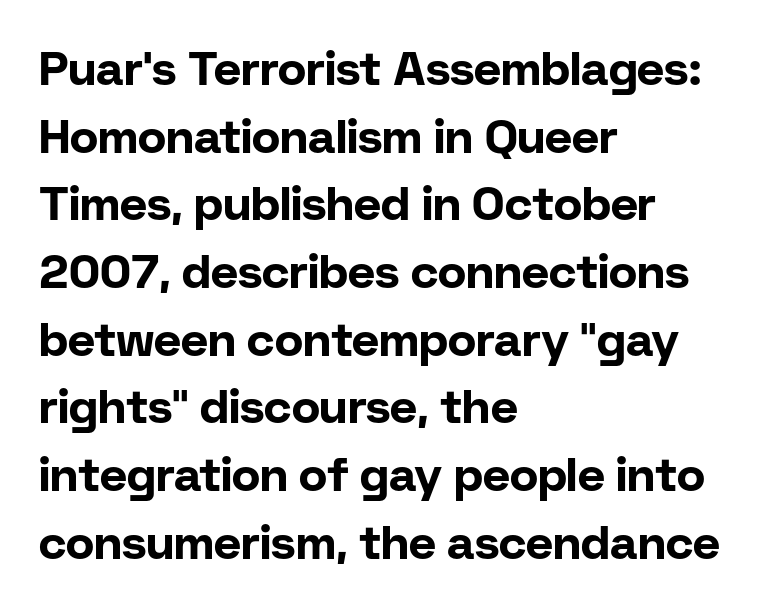
Q: Is the text bold? A: Yes.
Q: Is the text italic (slanted)? A: No, it is upright.
Q: Is the typeface a serif or a sans-serif typeface? A: Sans-serif.
Q: Is the text underlined? A: No.
Q: How is the paragraph aligned? A: Left-aligned.
Q: Is the spacing between letters normal or unusually wide? A: Normal.
Q: Is the spacing between lines tight, normal or loose? A: Normal.
Q: Width (condensed, normal, or wide)? A: Normal.
Q: Stroke contrast? A: Low.
Q: x-height? A: Medium.
Q: Monospaced? A: No.
